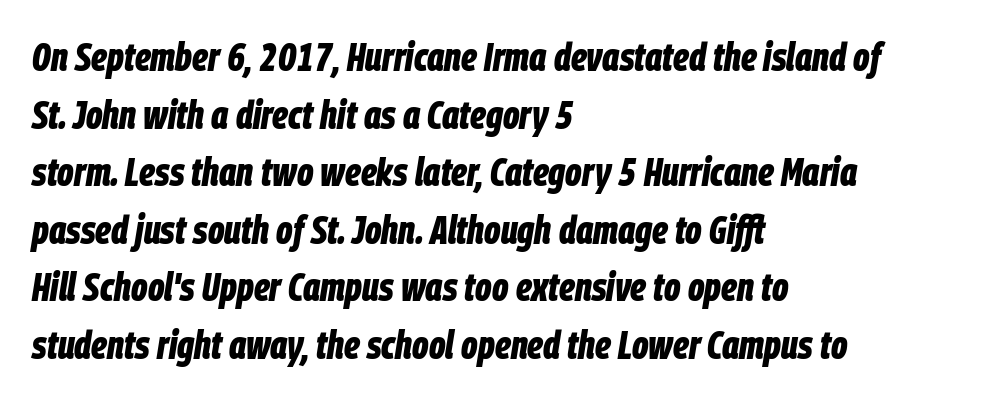
Q: Is the text bold? A: Yes.
Q: Is the text italic (slanted)? A: Yes, it leans right by about 9 degrees.
Q: Is the text underlined? A: No.
Q: How is the paragraph aligned? A: Left-aligned.
Q: Is the spacing between letters normal or unusually wide? A: Normal.
Q: Is the spacing between lines tight, normal or loose? A: Normal.
Q: Width (condensed, normal, or wide)? A: Condensed.
Q: Stroke contrast? A: Low.
Q: x-height? A: Large.
Q: Monospaced? A: No.
